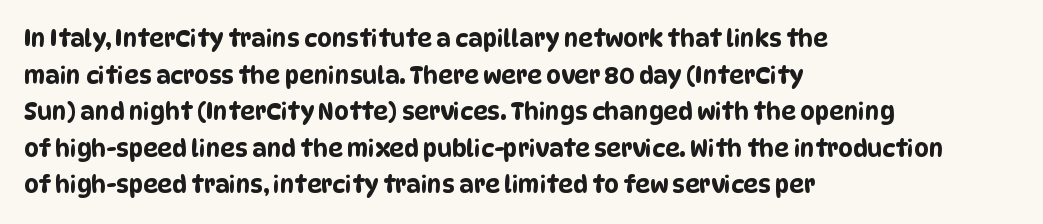
Q: Is the text underlined? A: No.
Q: How is the paragraph aligned? A: Left-aligned.
Q: Is the spacing between letters normal or unusually wide? A: Normal.
Q: Is the spacing between lines tight, normal or loose? A: Normal.
